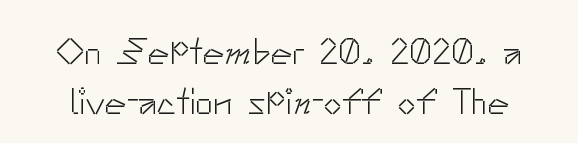
{"serif": "no", "italic": "no", "bold": "no", "weight": "light", "width": "normal", "stroke_contrast": "low", "x_height": "small", "monospaced": "no", "underline": "no", "line_spacing": "normal", "line_spacing_ratio": 1.35, "letter_spacing": "normal", "letter_spacing_em": 0.0, "glyph_px": 37}
